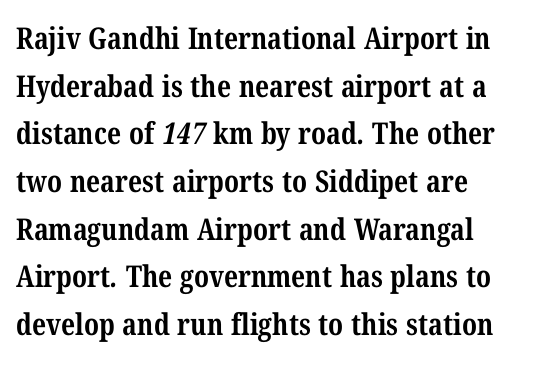
{"serif": "yes", "bold": "yes", "weight": "bold", "width": "condensed", "stroke_contrast": "medium", "x_height": "medium", "monospaced": "no", "underline": "no", "align": "left", "line_spacing": "normal", "line_spacing_ratio": 1.59, "letter_spacing": "normal", "letter_spacing_em": 0.0, "glyph_px": 30}
